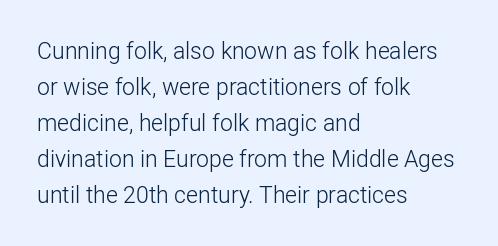
The foot of each line stays bare and open. It's the straight-up-and-down kind of type. The gaps between neighbouring characters are ordinary and unremarkable. A normal amount of white space separates one row of letters from the next. Typeset ragged right — the left edge is the straight one. Is the stroke heavy? The answer is a plain regular-or-lighter.
